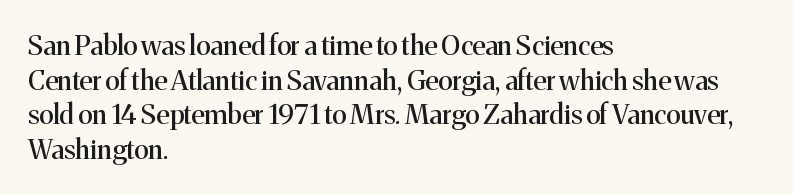
{"italic": "no", "underline": "no", "align": "left", "line_spacing": "normal", "line_spacing_ratio": 1.28, "letter_spacing": "normal", "letter_spacing_em": 0.0, "glyph_px": 27}
